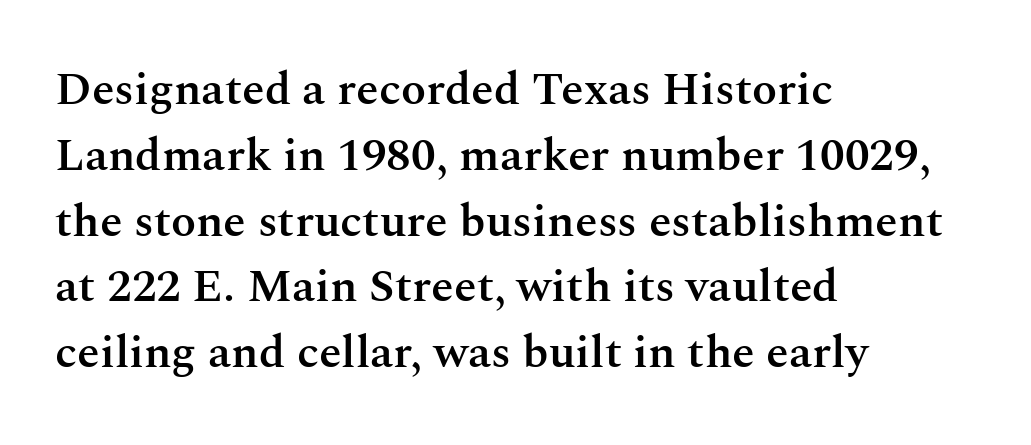
This is the regular roman posture of the typeface. The rendering uses a moderate line-height, typical for paragraphs. Look at the tracking — it's just the regular setting, nothing added. Firm but not heavy-handed strokes: this text is semibold.
